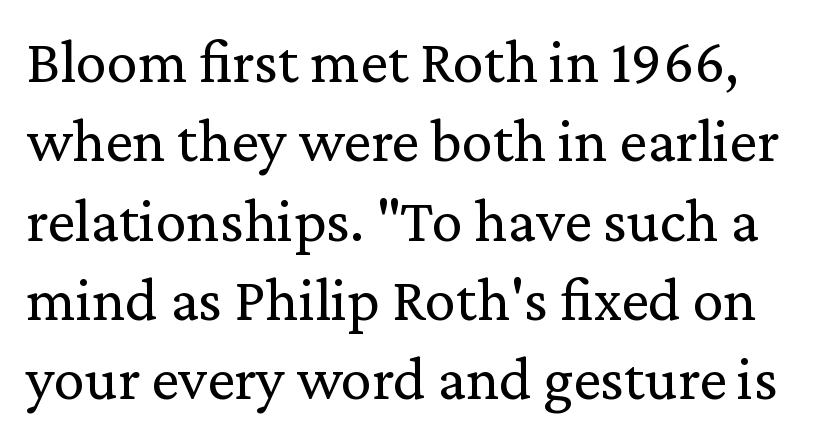
Q: Is the text bold? A: No.
Q: Is the text italic (slanted)? A: No, it is upright.
Q: Is the typeface a serif or a sans-serif typeface? A: Serif.
Q: Is the text underlined? A: No.
Q: Is the spacing between letters normal or unusually wide? A: Normal.
Q: Is the spacing between lines tight, normal or loose? A: Normal.
Q: Width (condensed, normal, or wide)? A: Normal.
Q: Stroke contrast? A: Low.
Q: x-height? A: Medium.
Q: Monospaced? A: No.
